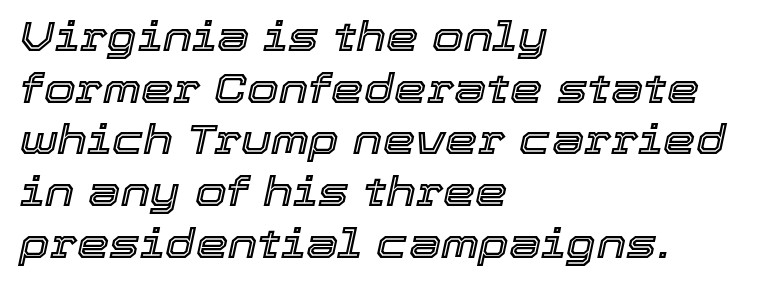
The image shows 41 px text type, italic (leaning right); set left-aligned, normal line spacing (1.26x), normal letter spacing, not underlined; a medium x-height.
